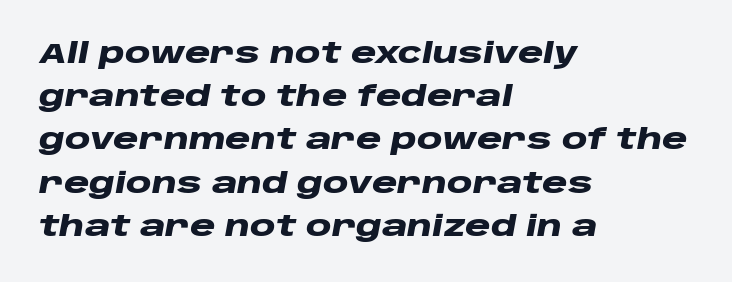
The image shows 29 px heavy, wide type, italic (leaning right); set left-aligned, normal line spacing (1.49x), normal letter spacing, not underlined; low stroke contrast and a large x-height.
